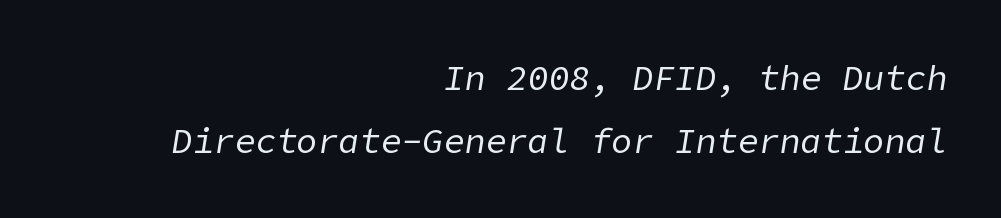
{"italic": "yes", "lean": "right", "slant_degrees": 9, "bold": "no", "weight": "regular", "width": "normal", "stroke_contrast": "low", "x_height": "medium", "underline": "no", "align": "right", "line_spacing_ratio": 1.8, "letter_spacing": "normal", "letter_spacing_em": 0.0, "glyph_px": 35}
